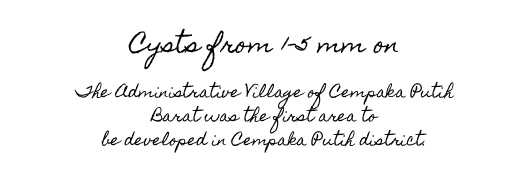
{"underline": "no", "align": "center", "line_spacing": "normal", "line_spacing_ratio": 1.6, "letter_spacing": "normal", "letter_spacing_em": 0.0, "larger_block": "first", "size_ratio": 1.53, "glyph_px": 23}
